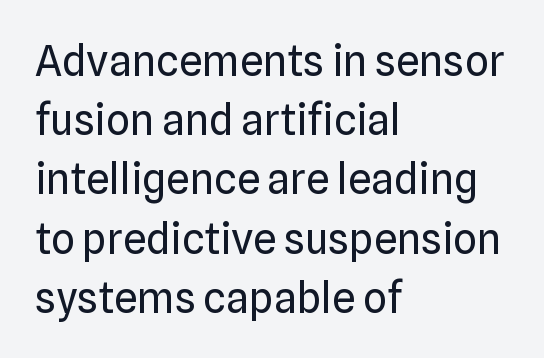
Q: Is the text bold? A: No.
Q: Is the text italic (slanted)? A: No, it is upright.
Q: Is the typeface a serif or a sans-serif typeface? A: Sans-serif.
Q: Is the text underlined? A: No.
Q: How is the paragraph aligned? A: Left-aligned.
Q: Is the spacing between letters normal or unusually wide? A: Normal.
Q: Is the spacing between lines tight, normal or loose? A: Normal.
Q: Width (condensed, normal, or wide)? A: Normal.
Q: Stroke contrast? A: Low.
Q: x-height? A: Medium.
Q: Monospaced? A: No.
